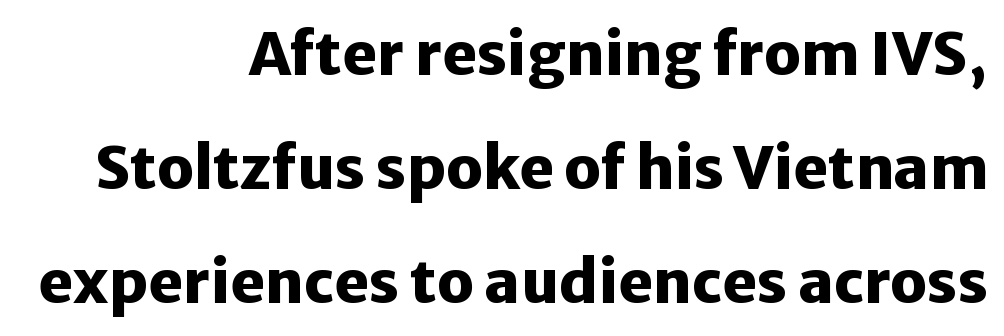
The image shows 59 px heavy sans-serif type, upright; set right-aligned, loose line spacing (1.93x), normal letter spacing, not underlined; low stroke contrast and a medium x-height.
